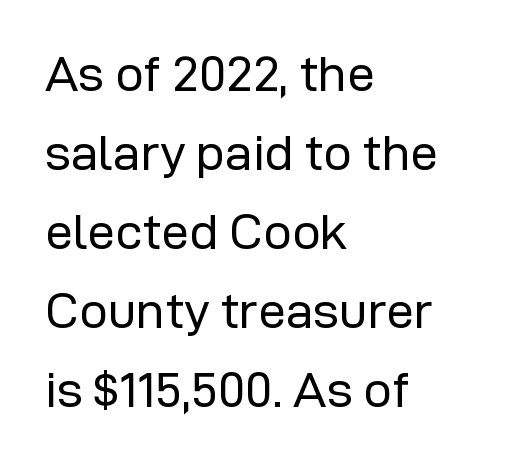
{"serif": "no", "italic": "no", "bold": "no", "weight": "regular", "width": "normal", "stroke_contrast": "low", "x_height": "medium", "monospaced": "no", "underline": "no", "align": "left", "line_spacing": "normal", "line_spacing_ratio": 1.58, "letter_spacing": "normal", "letter_spacing_em": 0.0, "glyph_px": 50}
